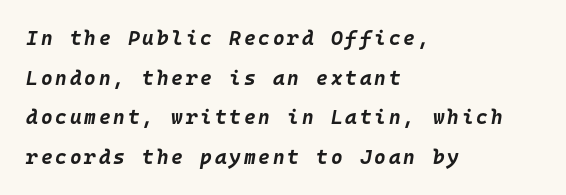
The image shows 20 px bold type, italic (leaning right); set left-aligned, loose line spacing (1.98x), not underlined.
